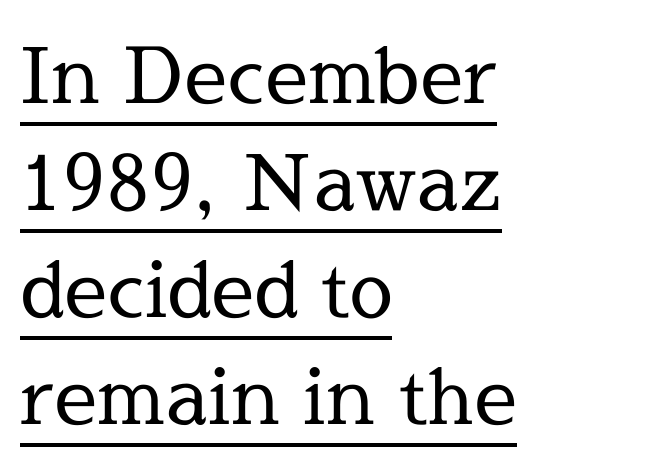
Q: Is the text bold? A: No.
Q: Is the text italic (slanted)? A: No, it is upright.
Q: Is the typeface a serif or a sans-serif typeface? A: Serif.
Q: Is the text underlined? A: Yes.
Q: How is the paragraph aligned? A: Left-aligned.
Q: Is the spacing between letters normal or unusually wide? A: Normal.
Q: Is the spacing between lines tight, normal or loose? A: Normal.
Q: Width (condensed, normal, or wide)? A: Normal.
Q: x-height? A: Medium.
Q: Monospaced? A: No.
